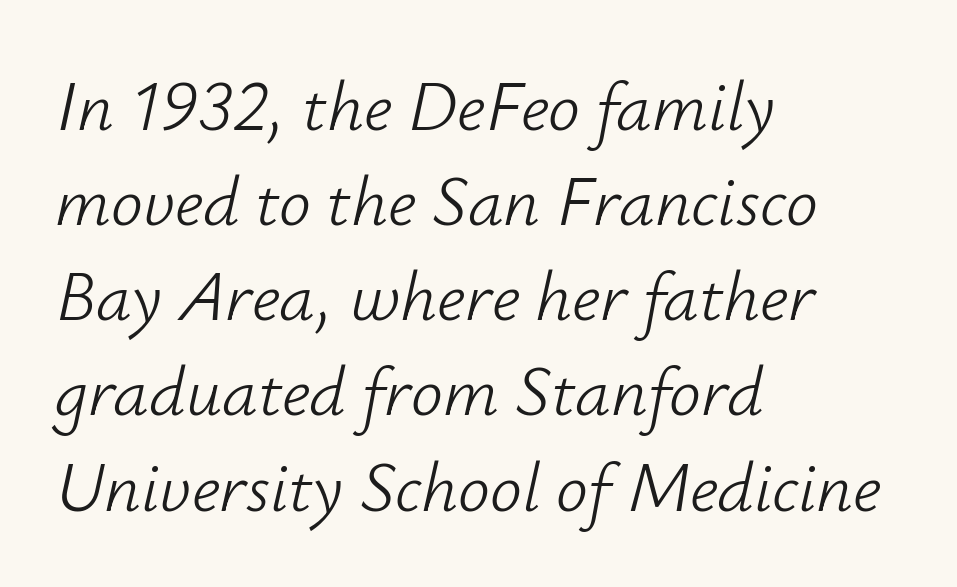
{"italic": "yes", "lean": "right", "slant_degrees": 12, "bold": "no", "weight": "light", "width": "normal", "stroke_contrast": "low", "x_height": "small", "monospaced": "no", "underline": "no", "align": "left", "line_spacing": "normal", "line_spacing_ratio": 1.34, "letter_spacing": "normal", "letter_spacing_em": 0.0, "glyph_px": 71}
